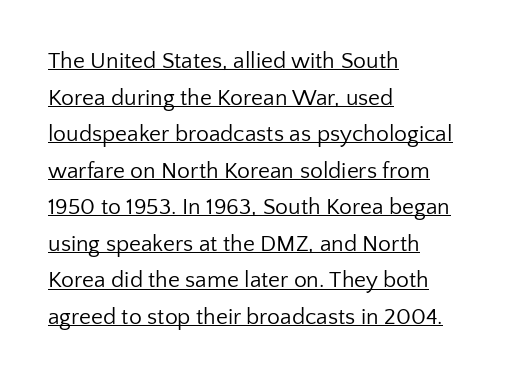
Q: Is the text bold? A: No.
Q: Is the text italic (slanted)? A: No, it is upright.
Q: Is the text underlined? A: Yes.
Q: How is the paragraph aligned? A: Left-aligned.
Q: Is the spacing between letters normal or unusually wide? A: Normal.
Q: Is the spacing between lines tight, normal or loose? A: Normal.
